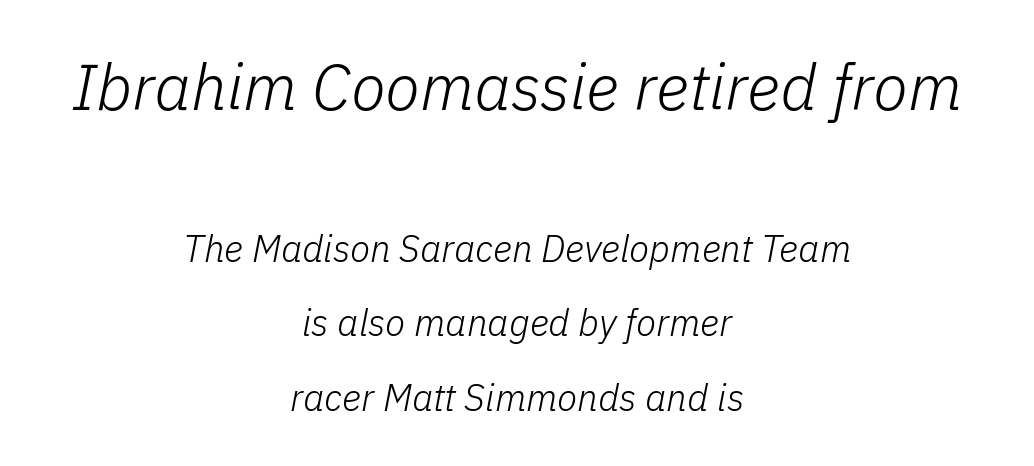
The image shows 64 px light type, italic (leaning right); set centered, loose line spacing (2.01x), normal letter spacing, not underlined; the first (top) block is 1.73x larger; low stroke contrast and a medium x-height.
